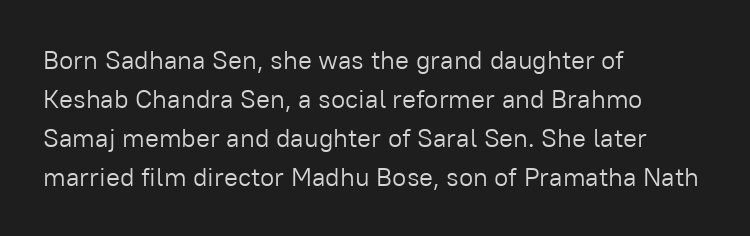
Q: Is the text bold? A: No.
Q: Is the text italic (slanted)? A: No, it is upright.
Q: Is the text underlined? A: No.
Q: How is the paragraph aligned? A: Left-aligned.
Q: Is the spacing between letters normal or unusually wide? A: Normal.
Q: Is the spacing between lines tight, normal or loose? A: Normal.
